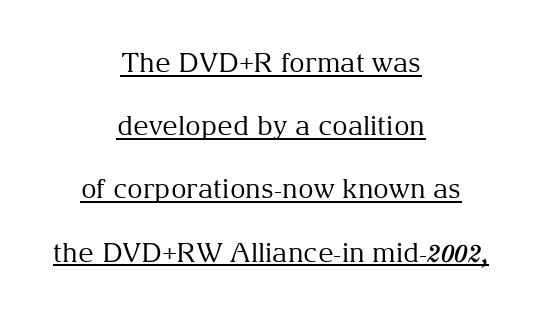
{"italic": "no", "bold": "no", "underline": "yes", "align": "center", "line_spacing": "loose", "line_spacing_ratio": 2.34, "letter_spacing": "normal", "letter_spacing_em": 0.0, "glyph_px": 27}
